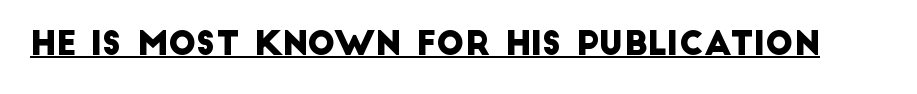
{"serif": "no", "width": "normal", "stroke_contrast": "low", "x_height": "large", "monospaced": "no", "underline": "yes", "letter_spacing": "normal", "letter_spacing_em": 0.0, "glyph_px": 33}
